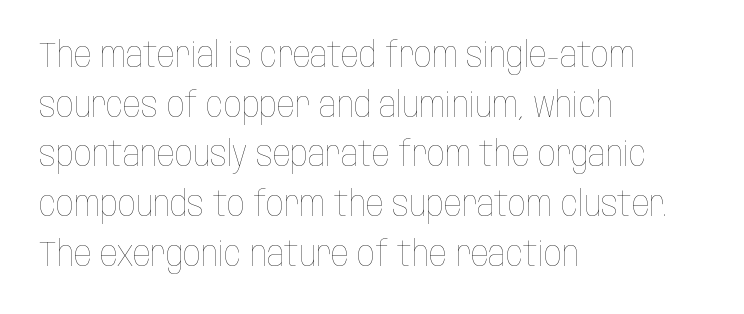
The image shows 35 px thin, condensed type, upright; set left-aligned, normal line spacing (1.42x), normal letter spacing, not underlined; low stroke contrast and a large x-height.
